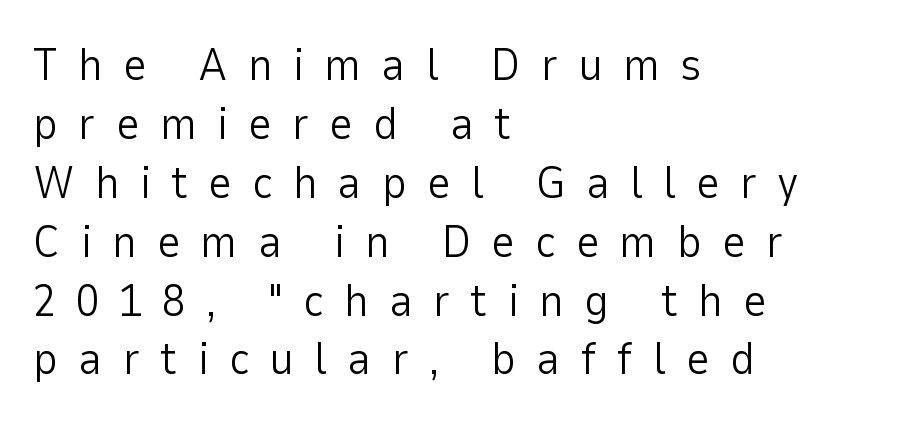
{"serif": "no", "italic": "no", "bold": "no", "weight": "light", "width": "normal", "stroke_contrast": "low", "x_height": "medium", "monospaced": "no", "underline": "no", "align": "left", "line_spacing": "normal", "line_spacing_ratio": 1.28, "letter_spacing": "wide", "letter_spacing_em": 0.44, "glyph_px": 46}
